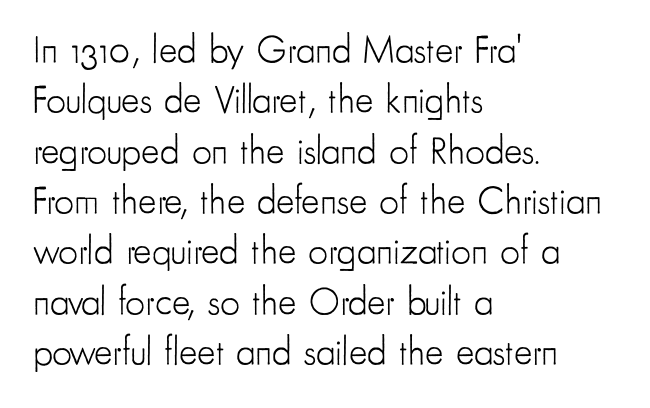
{"serif": "no", "italic": "no", "bold": "no", "weight": "light", "width": "condensed", "stroke_contrast": "low", "x_height": "small", "monospaced": "no", "underline": "no", "align": "left", "line_spacing": "normal", "line_spacing_ratio": 1.29, "letter_spacing": "normal", "letter_spacing_em": 0.0, "glyph_px": 39}
